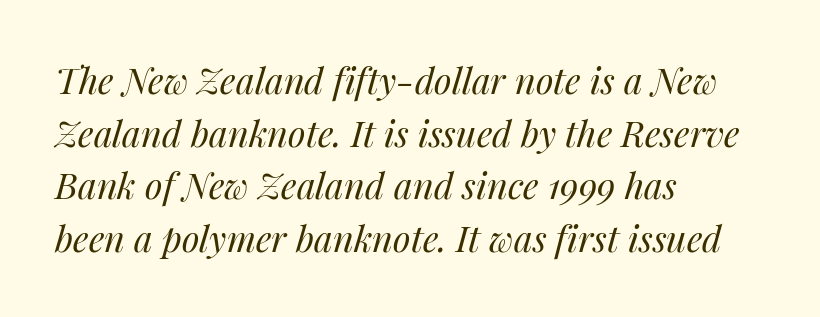
{"italic": "yes", "lean": "right", "slant_degrees": 14, "bold": "no", "weight": "regular", "width": "normal", "stroke_contrast": "medium", "x_height": "medium", "monospaced": "no", "underline": "no", "align": "left", "line_spacing": "normal", "line_spacing_ratio": 1.46, "letter_spacing": "normal", "letter_spacing_em": 0.0, "glyph_px": 36}
